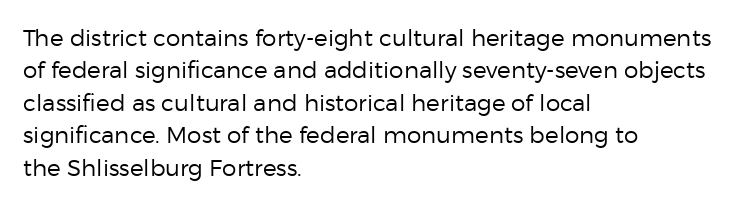
The tracking reads as untouched default to a designer's eye. Layout note: lines flush left. Students, observe: this is what conventionally led text looks like. Underline: absent.
